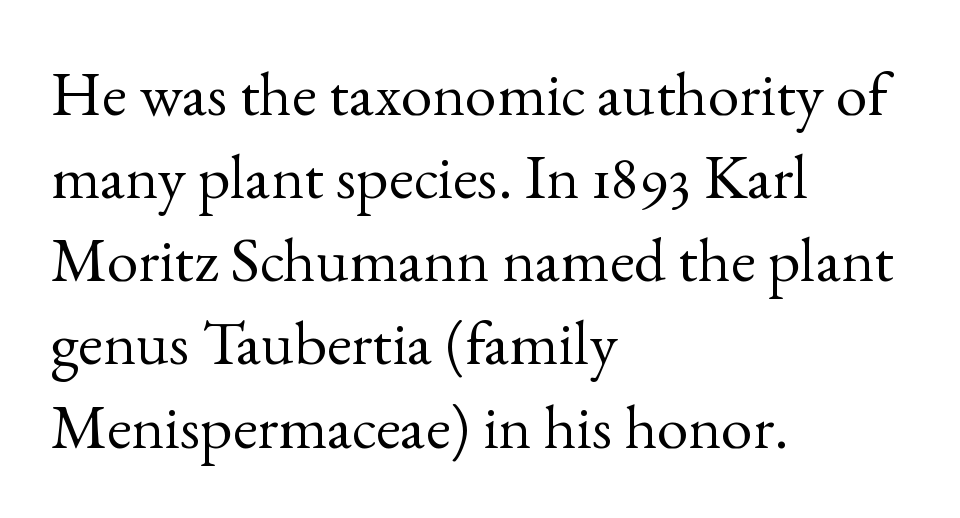
Q: Is the text bold? A: No.
Q: Is the text italic (slanted)? A: No, it is upright.
Q: Is the typeface a serif or a sans-serif typeface? A: Serif.
Q: Is the text underlined? A: No.
Q: How is the paragraph aligned? A: Left-aligned.
Q: Is the spacing between letters normal or unusually wide? A: Normal.
Q: Is the spacing between lines tight, normal or loose? A: Normal.
Q: Width (condensed, normal, or wide)? A: Normal.
Q: x-height? A: Small.
Q: Monospaced? A: No.
